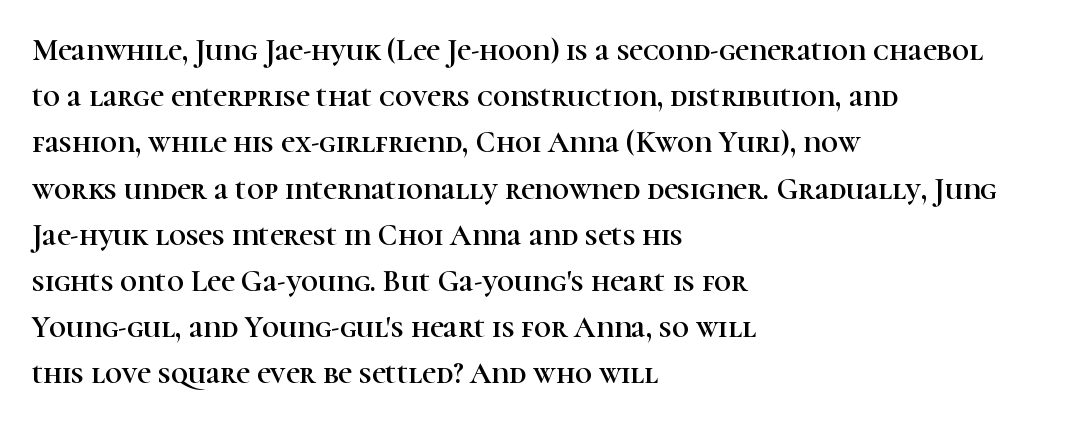
Q: Is the text italic (slanted)? A: No, it is upright.
Q: Is the typeface a serif or a sans-serif typeface? A: Serif.
Q: Is the text underlined? A: No.
Q: How is the paragraph aligned? A: Left-aligned.
Q: Is the spacing between letters normal or unusually wide? A: Normal.
Q: Is the spacing between lines tight, normal or loose? A: Normal.
Q: Width (condensed, normal, or wide)? A: Normal.
Q: Stroke contrast? A: High.
Q: x-height? A: Medium.
Q: Monospaced? A: No.
